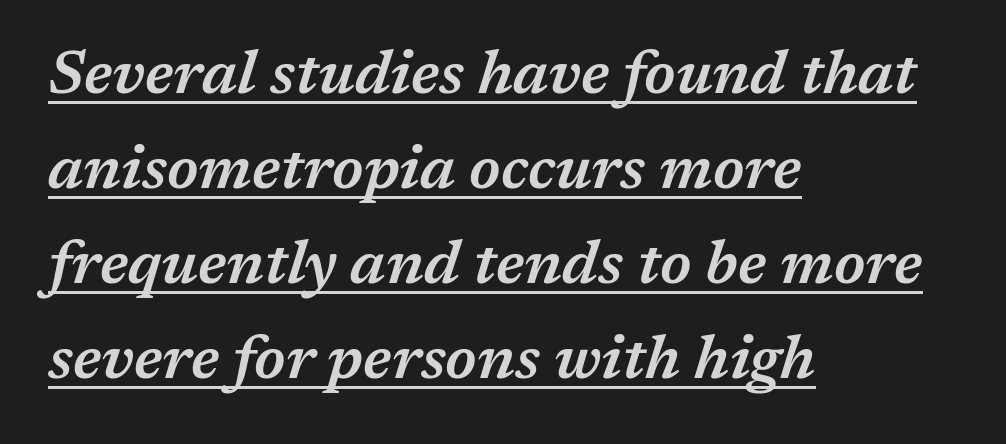
Q: Is the text bold? A: Semi-bold.
Q: Is the text italic (slanted)? A: Yes, it leans right by about 17 degrees.
Q: Is the text underlined? A: Yes.
Q: How is the paragraph aligned? A: Left-aligned.
Q: Is the spacing between letters normal or unusually wide? A: Normal.
Q: Is the spacing between lines tight, normal or loose? A: Normal.
Q: Width (condensed, normal, or wide)? A: Normal.
Q: Stroke contrast? A: Medium.
Q: x-height? A: Medium.
Q: Monospaced? A: No.
